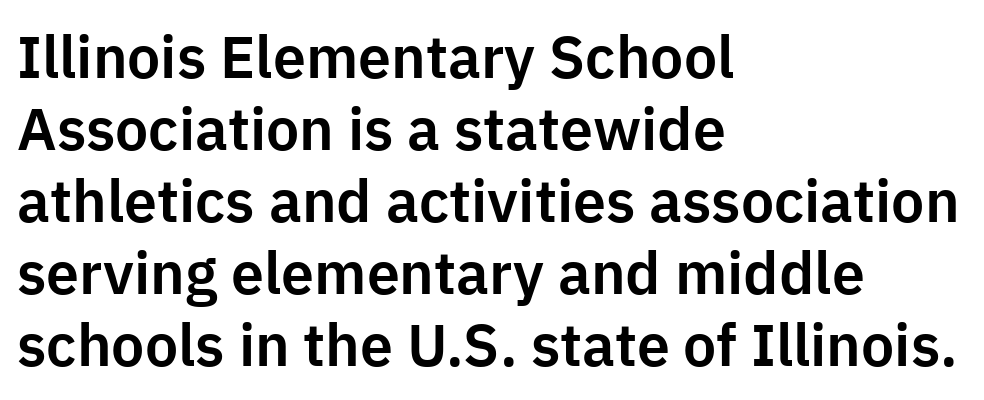
The image shows 59 px sans-serif type, upright; set left-aligned, line spacing 1.22x, normal letter spacing, not underlined; low stroke contrast and a medium x-height.
